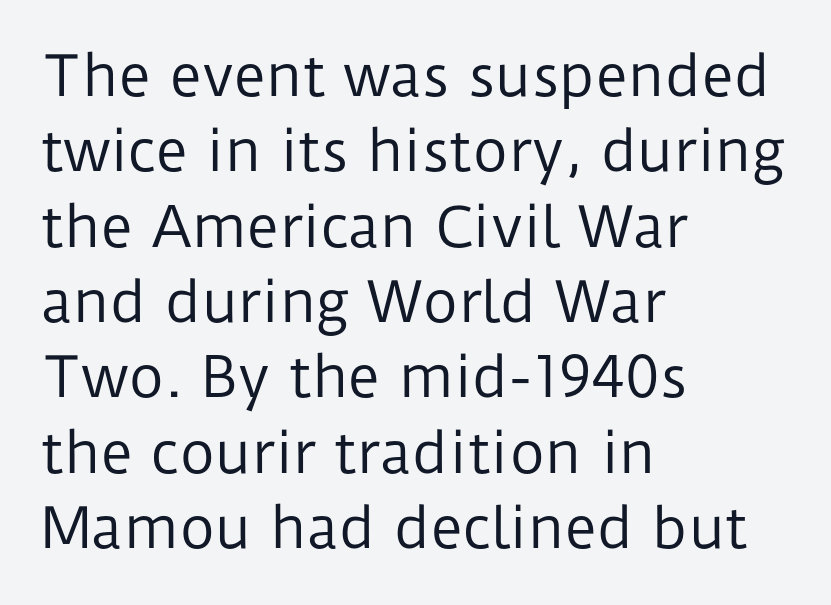
{"serif": "no", "italic": "no", "bold": "no", "weight": "regular", "width": "normal", "stroke_contrast": "low", "x_height": "medium", "monospaced": "no", "underline": "no", "align": "left", "line_spacing": "normal", "line_spacing_ratio": 1.37, "letter_spacing": "normal", "letter_spacing_em": 0.0, "glyph_px": 55}
